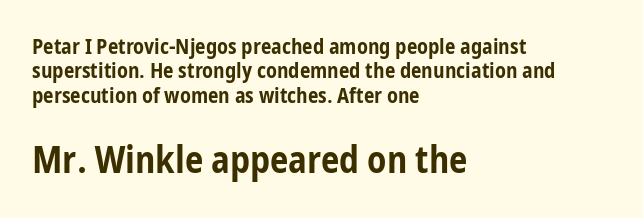
{"serif": "no", "italic": "no", "bold": "yes", "weight": "bold", "width": "condensed", "stroke_contrast": "low", "x_height": "medium", "monospaced": "no", "underline": "no", "align": "left", "line_spacing_ratio": 1.16, "letter_spacing": "normal", "letter_spacing_em": 0.0, "larger_block": "second", "size_ratio": 1.76, "glyph_px": 37}
